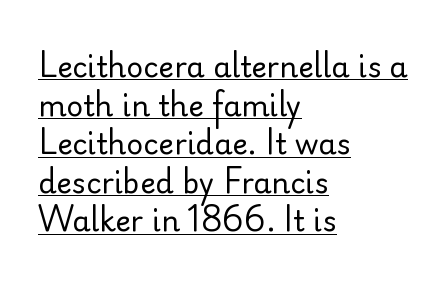
The typography opts for an upright posture over an oblique one. Spacing verdict: proportional, widths tailored to each character. Evenly set lines give the paragraph a standard silhouette. Horizontal alignment here is leftward, the default for most running prose. Has an underline been added? It has. Weight: in the light-to-regular range.
